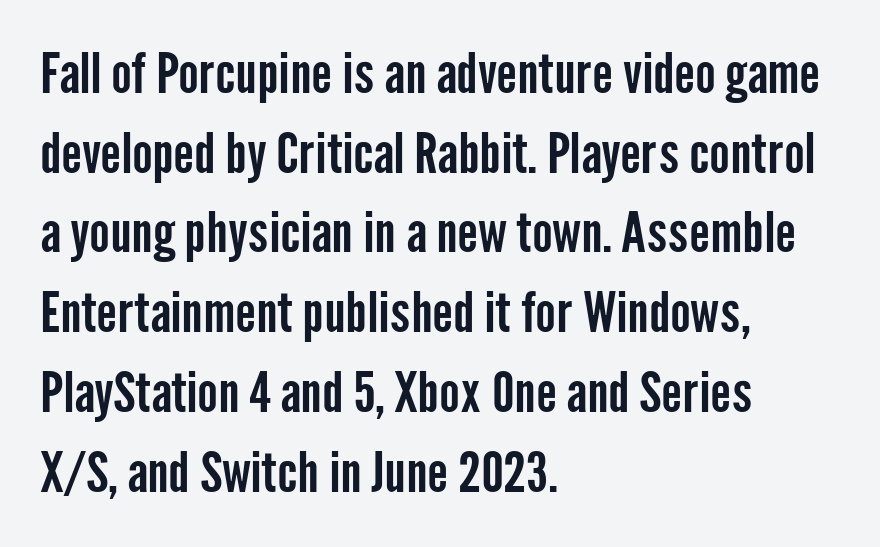
The passage shown is typed in a proportional face where columns would drift. The line texture is even and compact thanks to regular tracking. A sans-serif font was chosen for this passage. Style check: upright. Interline gaps are of average width in this sample. One-word summary of the alignment: left.
